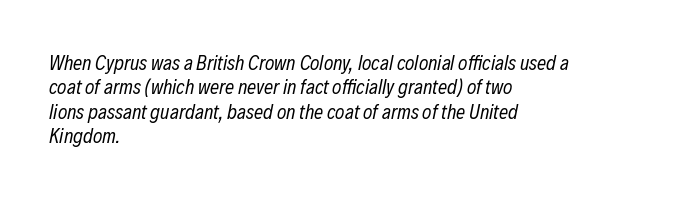
{"italic": "yes", "lean": "right", "slant_degrees": 12, "bold": "no", "underline": "no", "align": "left", "line_spacing_ratio": 1.22, "letter_spacing": "normal", "letter_spacing_em": 0.0, "glyph_px": 20}
